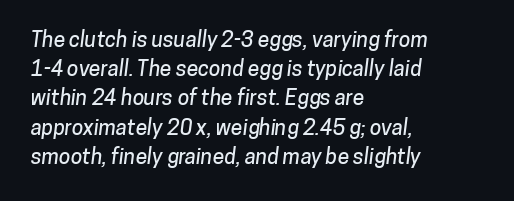
The image shows 21 px text type; set left-aligned, normal line spacing (1.39x), normal letter spacing, not underlined.
